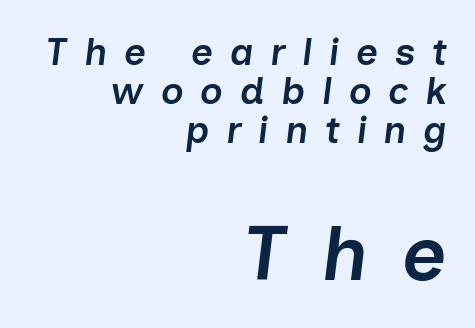
You could barely slide anything between these rows. The face used here is proportionally spaced, like ordinary book or web type. Look at the stroke-to-counter ratio: somewhat heavy, a semibold. Here the second block reads like a headline and the first like body copy. Tracking here is generous; glyphs stand well apart from one another. The gap between lines stays unmarked.
